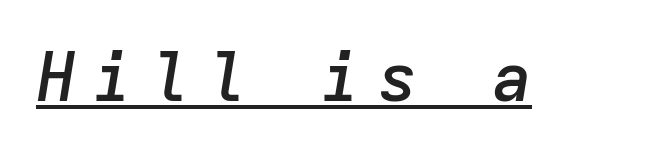
The image shows 67 px semibold type, italic (leaning right), monospaced; set unusually wide letter spacing (+0.25 em), underlined; low stroke contrast and a medium x-height.
